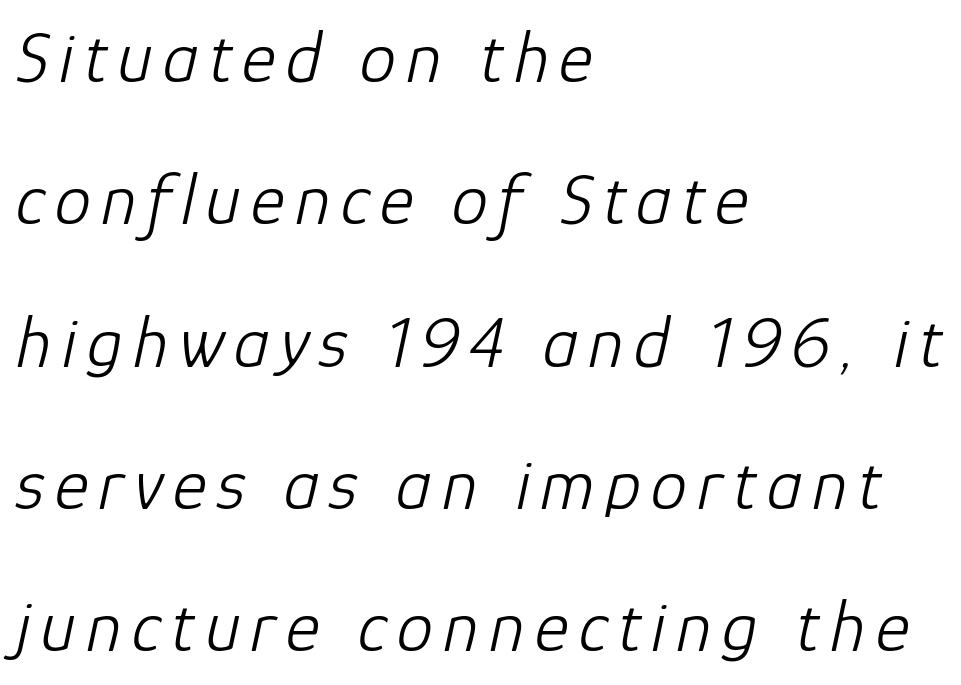
Summary of vertical rhythm: relaxed, with wide interline spacing. There's an unmistakable incline to the writing here. Stroke mass is kept to a normal reading level or below. Looks like regular typesetting: each glyph gets only the width it needs.
